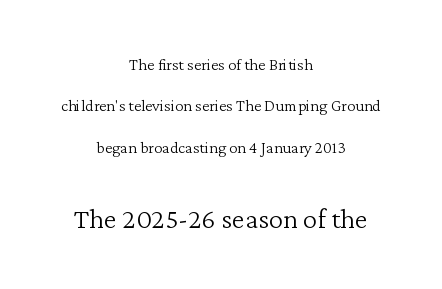
Q: Is the text bold? A: No.
Q: Is the text italic (slanted)? A: No, it is upright.
Q: Is the typeface a serif or a sans-serif typeface? A: Serif.
Q: Is the text underlined? A: No.
Q: How is the paragraph aligned? A: Centered.
Q: Is the spacing between letters normal or unusually wide? A: Normal.
Q: Is the spacing between lines tight, normal or loose? A: Loose.
Q: Which block of text is set in a larger size, the first (top) or the second (bottom)? A: The second (bottom) one.
Q: Width (condensed, normal, or wide)? A: Normal.
Q: Stroke contrast? A: Low.
Q: x-height? A: Medium.
Q: Monospaced? A: No.
